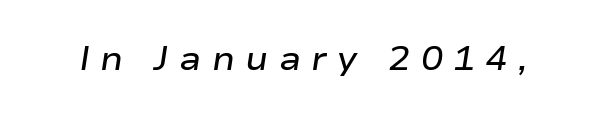
{"italic": "yes", "lean": "right", "slant_degrees": 9, "bold": "semi", "weight": "semibold", "width": "wide", "stroke_contrast": "low", "x_height": "medium", "monospaced": "no", "underline": "no", "letter_spacing": "wide", "letter_spacing_em": 0.31, "glyph_px": 33}
